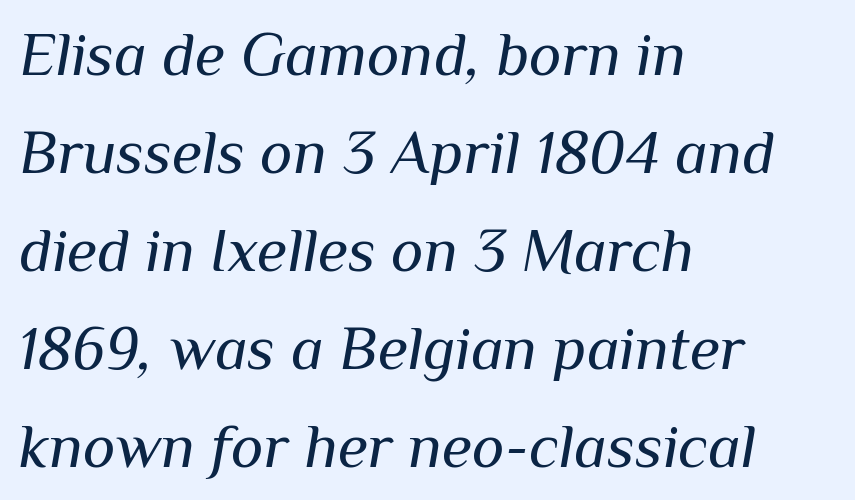
The image shows 62 px regular-weight type, italic (leaning right); set left-aligned, normal line spacing (1.58x), normal letter spacing, not underlined; medium stroke contrast and a medium x-height.
